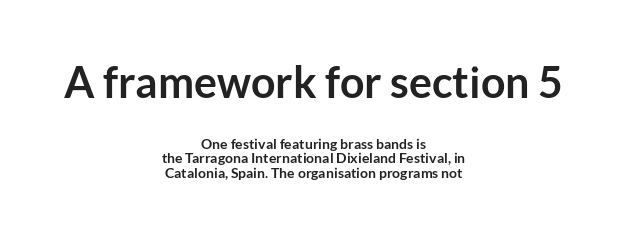
Q: Is the text bold? A: Yes.
Q: Is the text italic (slanted)? A: No, it is upright.
Q: Is the typeface a serif or a sans-serif typeface? A: Sans-serif.
Q: Is the text underlined? A: No.
Q: How is the paragraph aligned? A: Centered.
Q: Is the spacing between letters normal or unusually wide? A: Normal.
Q: Is the spacing between lines tight, normal or loose? A: Tight.
Q: Which block of text is set in a larger size, the first (top) or the second (bottom)? A: The first (top) one.
Q: Width (condensed, normal, or wide)? A: Normal.
Q: Stroke contrast? A: Low.
Q: x-height? A: Medium.
Q: Monospaced? A: No.
